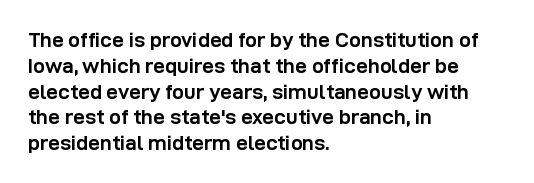
The letters stand upright; this is a roman face. Every row of glyphs begins at an identical x-position on the left. Between one letter and the next there's only the usual sliver of space. Caption: bold face, heavy strokes.
